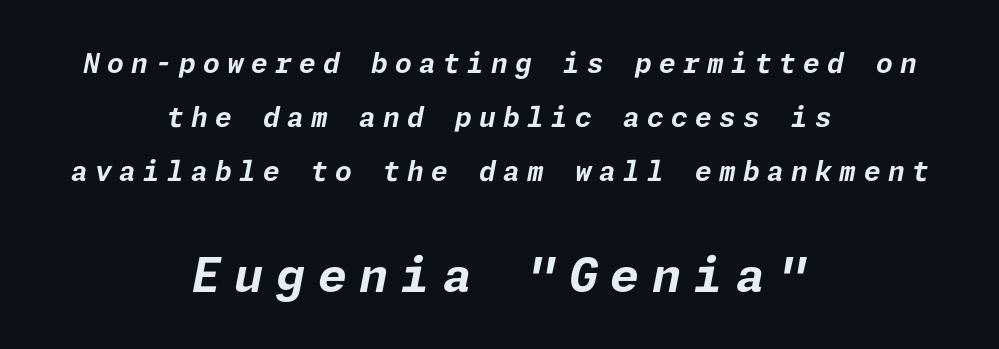
The image shows 47 px bold type, italic (leaning right); set centered, loose line spacing (2.0x), unusually wide letter spacing (+0.27 em), not underlined; the second (bottom) block is 1.74x larger; low stroke contrast and a medium x-height.
